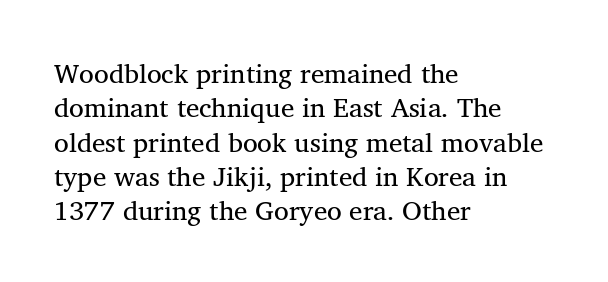
The paragraph shown leans on its left margin. Nothing unusual about the tracking: characters are spaced as the font intends. A normal amount of white space separates one row of letters from the next. These glyphs show unthickened strokes, regular width or finer.
